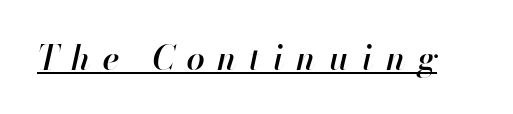
The image shows 33 px semibold type, italic (leaning right); set unusually wide letter spacing (+0.38 em), underlined; high stroke contrast and a small x-height.
